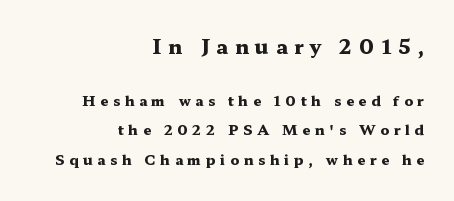
Q: Is the text bold? A: Yes.
Q: Is the text italic (slanted)? A: No, it is upright.
Q: Is the text underlined? A: No.
Q: How is the paragraph aligned? A: Right-aligned.
Q: Is the spacing between letters normal or unusually wide? A: Unusually wide.
Q: Is the spacing between lines tight, normal or loose? A: Loose.
Q: Which block of text is set in a larger size, the first (top) or the second (bottom)? A: The first (top) one.
